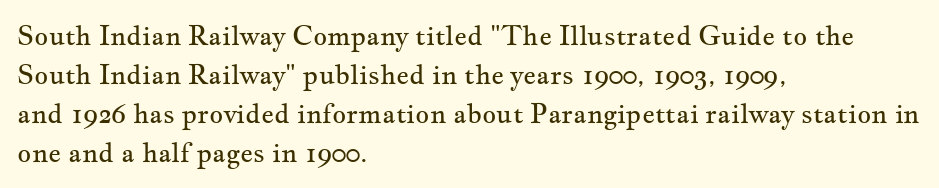
Default kerning and tracking; the words read as compact shapes. No heavy texture on the line: the type isn't bold. A roman cut, with each character standing at attention. Notice how the passage keeps a crisp vertical edge on the left only. Bare-footed words on every line.
